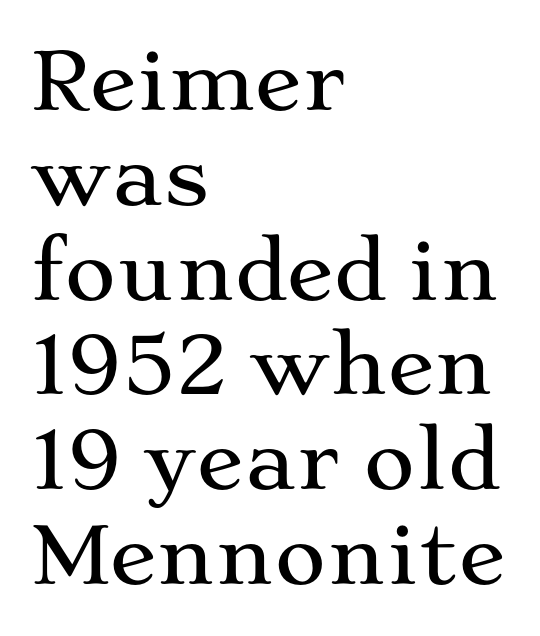
The image shows 79 px wide serif type, upright; set left-aligned, line spacing 1.2x, normal letter spacing, not underlined; medium stroke contrast and a medium x-height.
